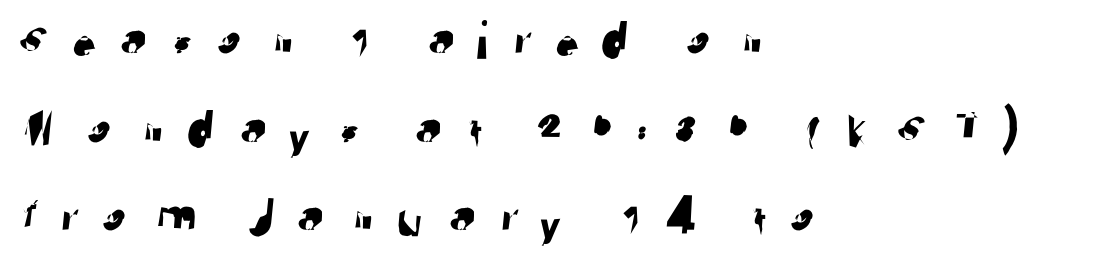
Q: Is the typeface a serif or a sans-serif typeface? A: Sans-serif.
Q: Is the text underlined? A: No.
Q: How is the paragraph aligned? A: Left-aligned.
Q: Is the spacing between letters normal or unusually wide? A: Unusually wide.
Q: Is the spacing between lines tight, normal or loose? A: Normal.
Q: Width (condensed, normal, or wide)? A: Normal.
Q: Stroke contrast? A: Low.
Q: x-height? A: Medium.
Q: Monospaced? A: No.
